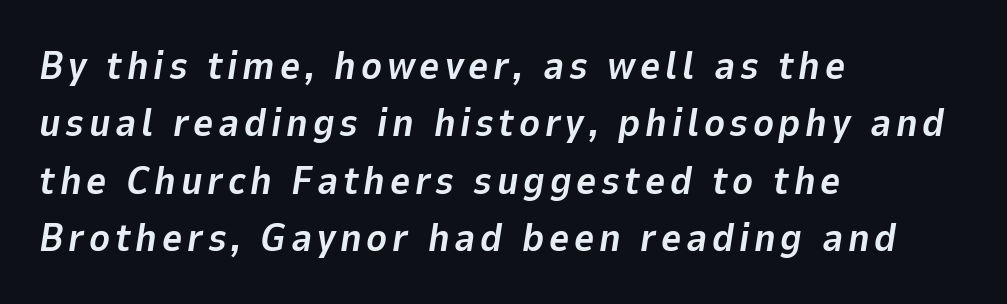
This rendering uses left alignment, leaving the right contour irregular. I'd describe the lettering as bold — thick and assertive. Would a proofreader flag this as italicized? Yes. Beneath every word, the page is bare. Compared with typical paragraphs, the rows here are spaced about the same.
